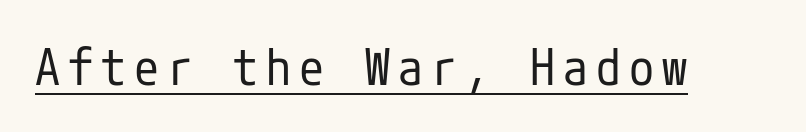
This rendering employs a face without finishing strokes, i.e., a sans-serif. In designer terms, the underline attribute is active on this setting. You can tell it's not italic because the verticals are truly vertical. The font sits on the lighter half of the weight spectrum, regular included.
